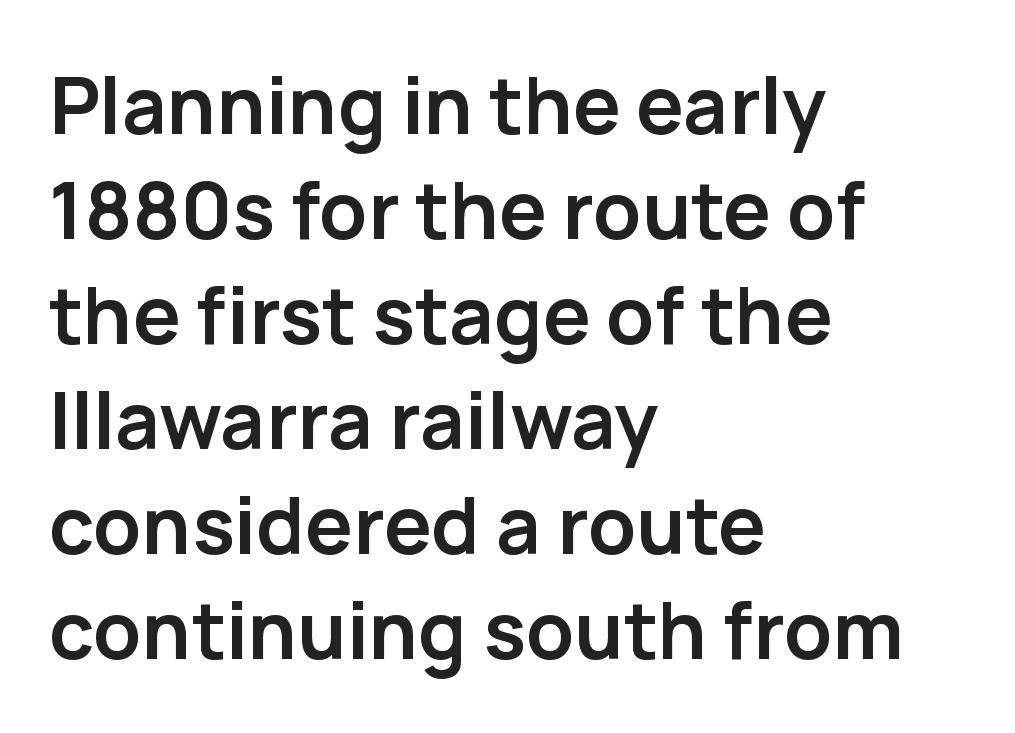
Q: Is the text bold? A: Yes.
Q: Is the text italic (slanted)? A: No, it is upright.
Q: Is the typeface a serif or a sans-serif typeface? A: Sans-serif.
Q: Is the text underlined? A: No.
Q: How is the paragraph aligned? A: Left-aligned.
Q: Is the spacing between letters normal or unusually wide? A: Normal.
Q: Is the spacing between lines tight, normal or loose? A: Normal.
Q: Width (condensed, normal, or wide)? A: Normal.
Q: Stroke contrast? A: Low.
Q: x-height? A: Medium.
Q: Monospaced? A: No.
